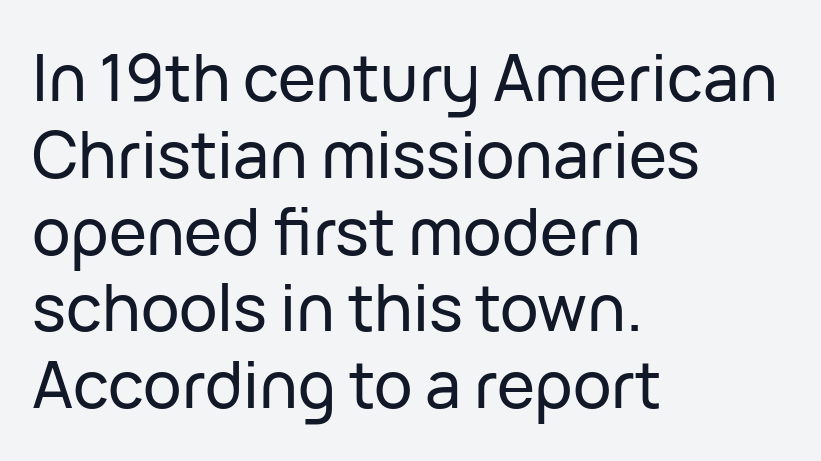
In terms of letterform style, serifs are entirely absent. Each row of text sits above clean, open space. Caption: standard tracking, unaltered. A typesetter would call this proportional, since set widths differ per character. The setting favours the left margin, as ordinary paragraphs usually do.
